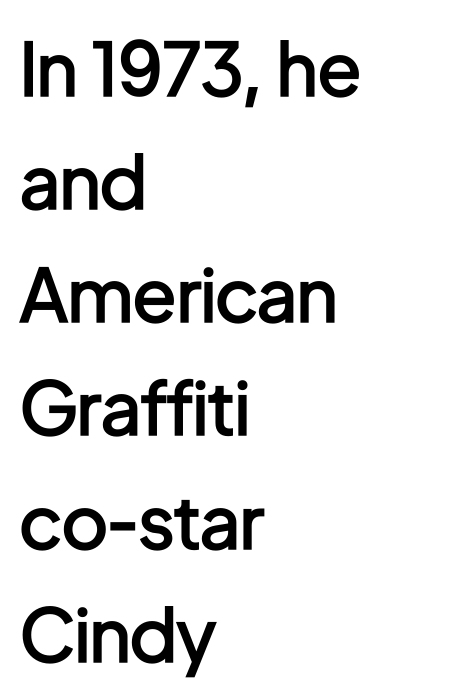
The image shows 73 px semibold, condensed sans-serif type, upright; set left-aligned, normal line spacing (1.55x), normal letter spacing, not underlined; low stroke contrast and a medium x-height.
